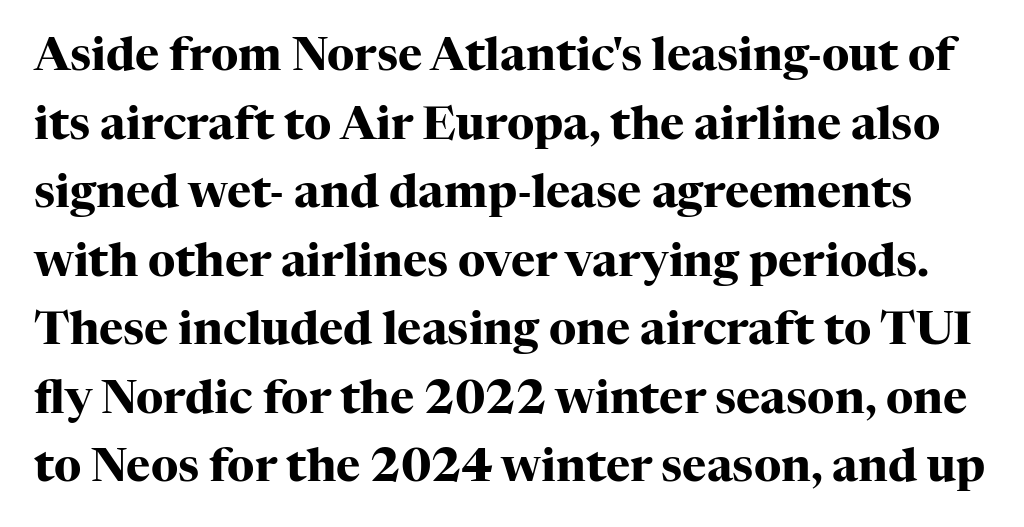
{"serif": "yes", "italic": "no", "bold": "yes", "weight": "heavy", "width": "normal", "stroke_contrast": "high", "x_height": "medium", "monospaced": "no", "underline": "no", "line_spacing": "normal", "line_spacing_ratio": 1.49, "letter_spacing": "normal", "letter_spacing_em": 0.0, "glyph_px": 46}
